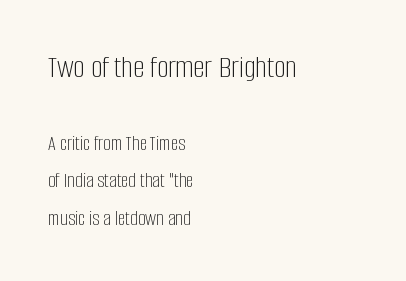
Q: Is the text bold? A: No.
Q: Is the text italic (slanted)? A: No, it is upright.
Q: Is the typeface a serif or a sans-serif typeface? A: Sans-serif.
Q: Is the text underlined? A: No.
Q: How is the paragraph aligned? A: Left-aligned.
Q: Is the spacing between letters normal or unusually wide? A: Normal.
Q: Which block of text is set in a larger size, the first (top) or the second (bottom)? A: The first (top) one.
Q: Width (condensed, normal, or wide)? A: Condensed.
Q: Stroke contrast? A: Low.
Q: x-height? A: Large.
Q: Monospaced? A: No.
